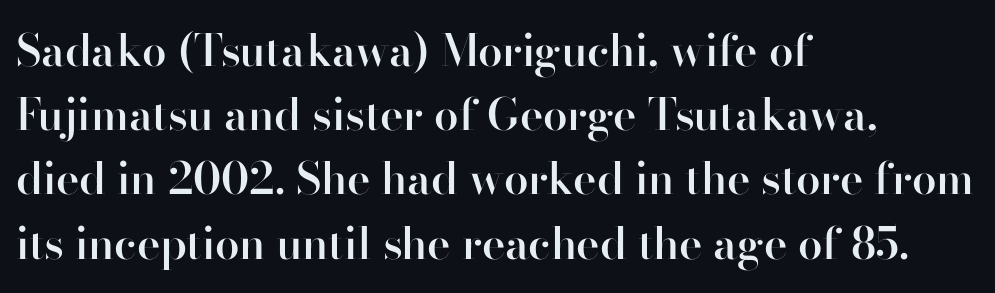
Q: Is the text bold? A: Semi-bold.
Q: Is the text italic (slanted)? A: No, it is upright.
Q: Is the typeface a serif or a sans-serif typeface? A: Sans-serif.
Q: Is the text underlined? A: No.
Q: How is the paragraph aligned? A: Left-aligned.
Q: Is the spacing between letters normal or unusually wide? A: Normal.
Q: Is the spacing between lines tight, normal or loose? A: Normal.
Q: Width (condensed, normal, or wide)? A: Normal.
Q: Stroke contrast? A: High.
Q: x-height? A: Small.
Q: Monospaced? A: No.
